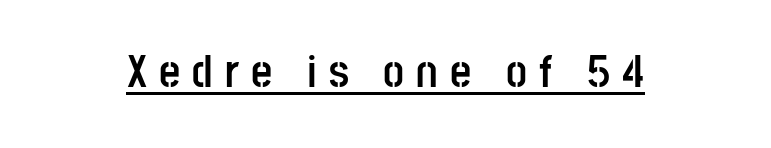
Think of a printed novel: that variable character pitch is what you see here. Unlike a traditional serif, this face leaves its strokes unadorned. These lines are centered, leaving both edges ragged. Someone cranked the tracking dial way up on this one.
